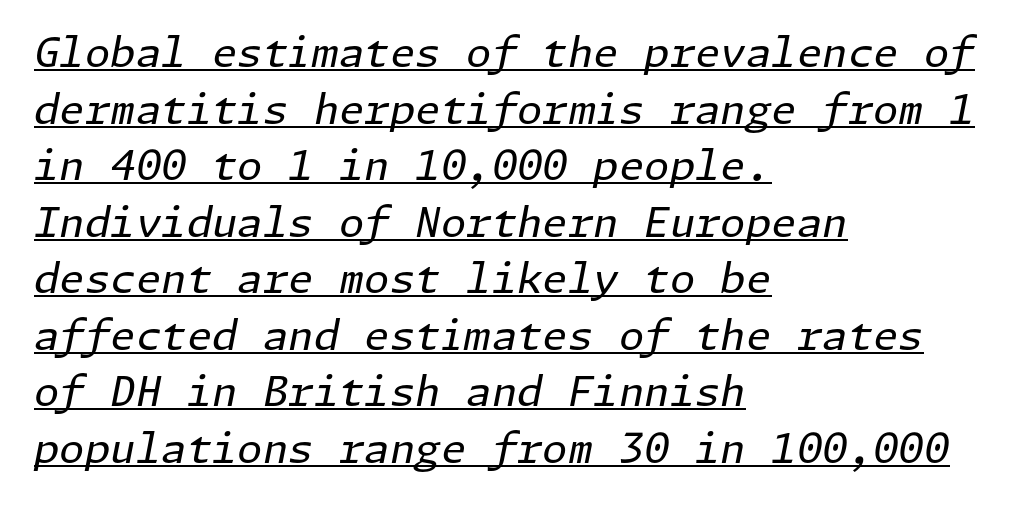
Q: Is the text bold? A: No.
Q: Is the text italic (slanted)? A: Yes, it leans right by about 11 degrees.
Q: Is the text underlined? A: Yes.
Q: How is the paragraph aligned? A: Left-aligned.
Q: Is the spacing between letters normal or unusually wide? A: Normal.
Q: Is the spacing between lines tight, normal or loose? A: Normal.
Q: Width (condensed, normal, or wide)? A: Normal.
Q: Stroke contrast? A: Low.
Q: x-height? A: Medium.
